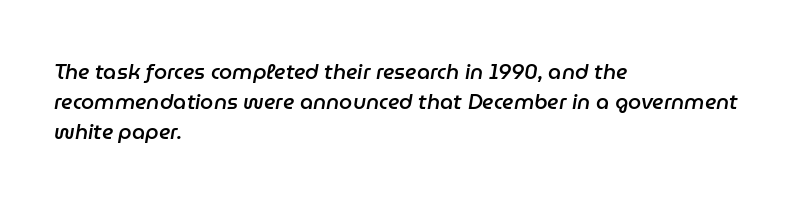
The image shows 21 px text type, italic (leaning right); set left-aligned, normal line spacing (1.43x), normal letter spacing, not underlined.
